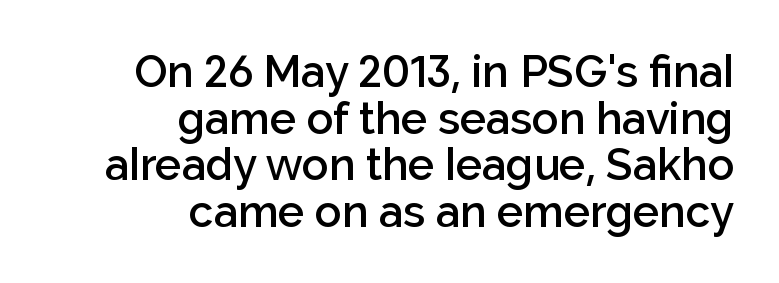
Q: Is the text bold? A: Semi-bold.
Q: Is the text italic (slanted)? A: No, it is upright.
Q: Is the typeface a serif or a sans-serif typeface? A: Sans-serif.
Q: Is the text underlined? A: No.
Q: How is the paragraph aligned? A: Right-aligned.
Q: Is the spacing between letters normal or unusually wide? A: Normal.
Q: Is the spacing between lines tight, normal or loose? A: Tight.
Q: Width (condensed, normal, or wide)? A: Normal.
Q: Stroke contrast? A: Low.
Q: x-height? A: Medium.
Q: Monospaced? A: No.
